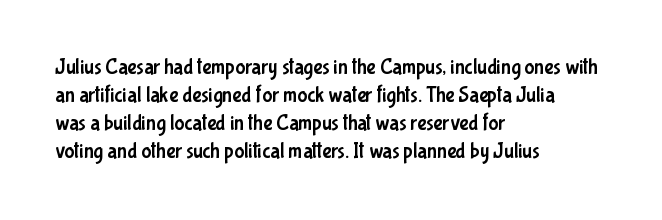
{"italic": "no", "underline": "no", "align": "left", "line_spacing": "normal", "line_spacing_ratio": 1.34, "letter_spacing": "normal", "letter_spacing_em": 0.0, "glyph_px": 21}
